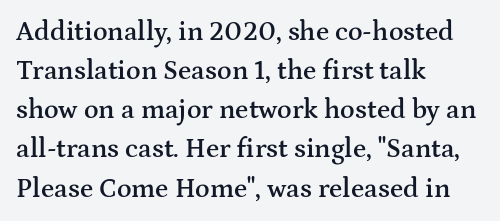
The image shows 27 px text type, upright; set left-aligned, normal line spacing (1.45x), normal letter spacing, not underlined.
